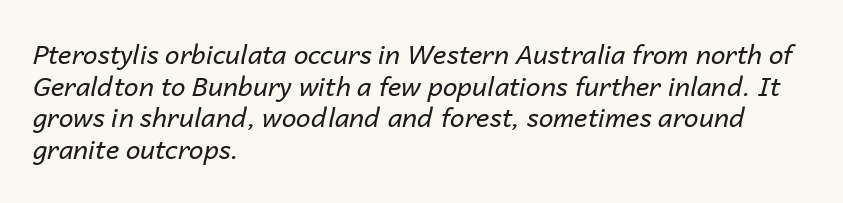
No heavy texture on the line: the type isn't bold. In CSS terms this would be text-align: left. There's an unmistakable incline to the writing here. Any mark beneath the type? The region is blank.
